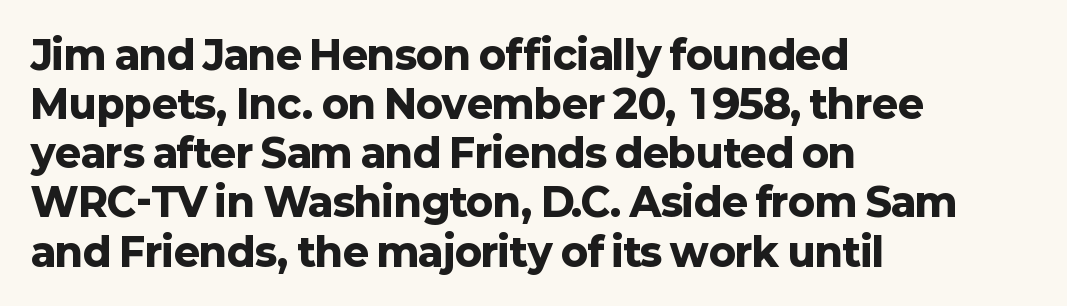
{"serif": "no", "italic": "no", "bold": "yes", "weight": "heavy", "width": "normal", "stroke_contrast": "low", "x_height": "medium", "monospaced": "no", "underline": "no", "align": "left", "line_spacing": "normal", "line_spacing_ratio": 1.26, "letter_spacing": "normal", "letter_spacing_em": 0.0, "glyph_px": 39}
